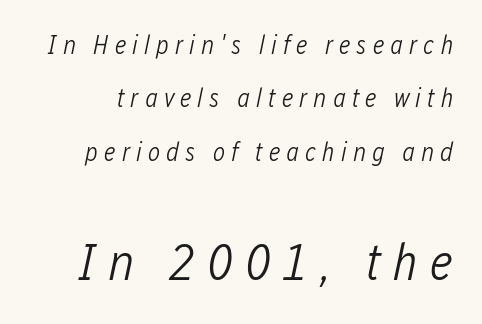
The image shows 52 px light, condensed type, italic (leaning right); set loose line spacing (2.05x), unusually wide letter spacing (+0.23 em), not underlined; the second (bottom) block is 2.0x larger; low stroke contrast and a medium x-height.
